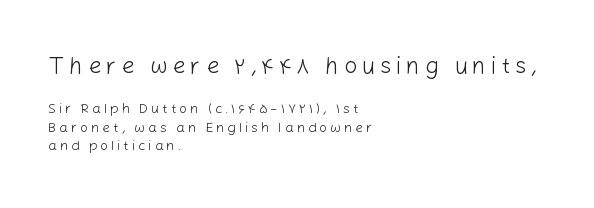
{"italic": "no", "bold": "no", "underline": "no", "align": "left", "line_spacing": "normal", "line_spacing_ratio": 1.33, "letter_spacing": "wide", "letter_spacing_em": 0.21, "larger_block": "first", "size_ratio": 1.64, "glyph_px": 23}
